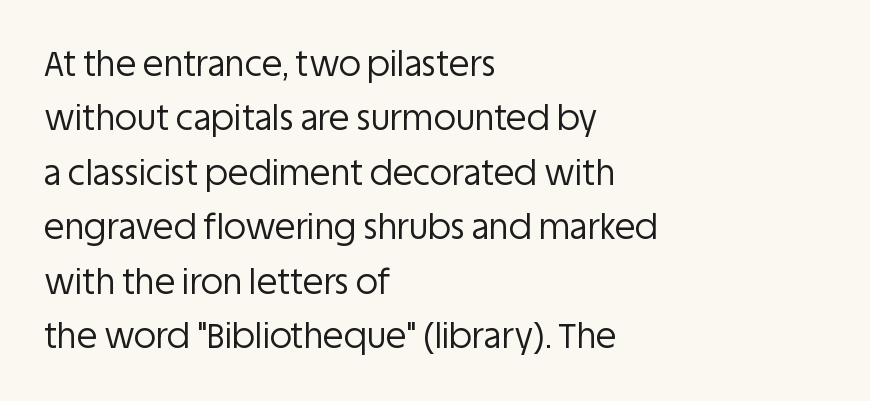
Q: Is the text bold? A: No.
Q: Is the text italic (slanted)? A: No, it is upright.
Q: Is the typeface a serif or a sans-serif typeface? A: Sans-serif.
Q: Is the text underlined? A: No.
Q: How is the paragraph aligned? A: Left-aligned.
Q: Is the spacing between letters normal or unusually wide? A: Normal.
Q: Is the spacing between lines tight, normal or loose? A: Normal.
Q: Width (condensed, normal, or wide)? A: Normal.
Q: Stroke contrast? A: Low.
Q: x-height? A: Large.
Q: Monospaced? A: No.
